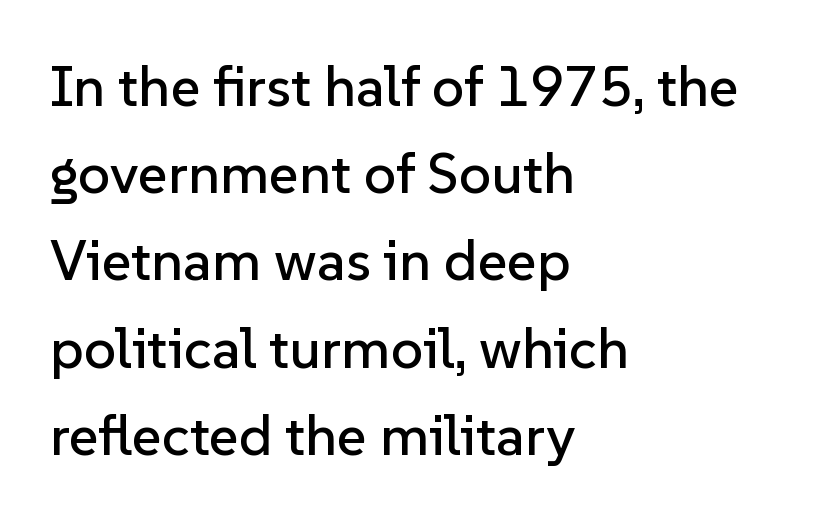
Q: Is the text italic (slanted)? A: No, it is upright.
Q: Is the typeface a serif or a sans-serif typeface? A: Sans-serif.
Q: Is the text underlined? A: No.
Q: How is the paragraph aligned? A: Left-aligned.
Q: Is the spacing between letters normal or unusually wide? A: Normal.
Q: Is the spacing between lines tight, normal or loose? A: Normal.
Q: Width (condensed, normal, or wide)? A: Normal.
Q: Stroke contrast? A: Low.
Q: x-height? A: Medium.
Q: Monospaced? A: No.
